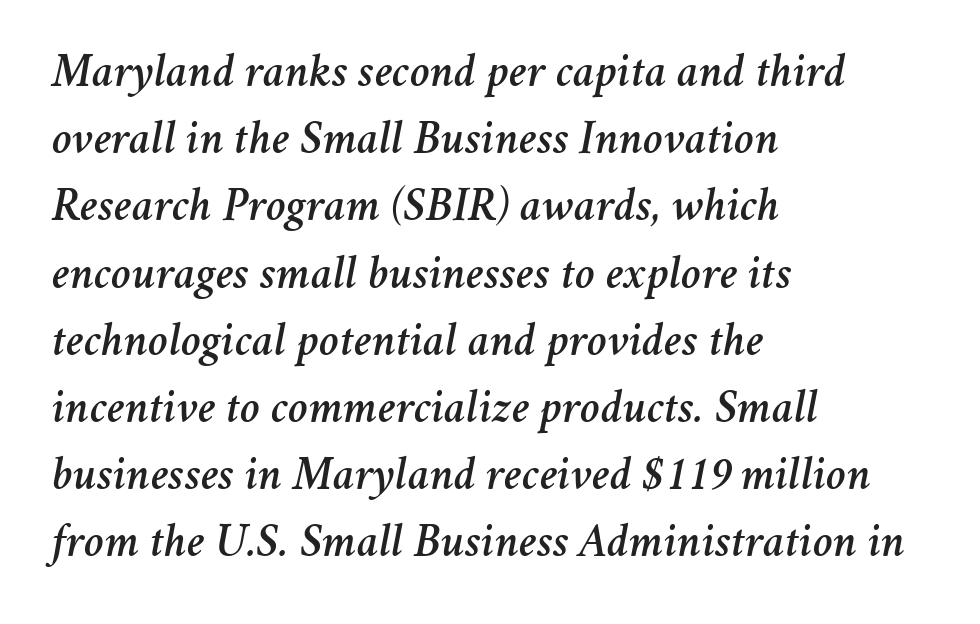
The image shows 48 px text type, italic (leaning right); set left-aligned, normal line spacing (1.4x), normal letter spacing, not underlined; medium stroke contrast and a medium x-height.
